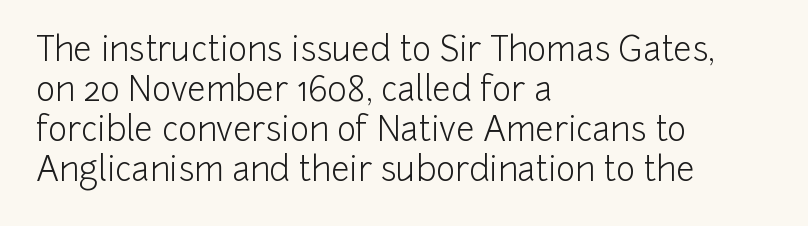
The image shows 33 px light sans-serif type, upright; set left-aligned, line spacing 1.21x, normal letter spacing, not underlined; low stroke contrast and a medium x-height.
